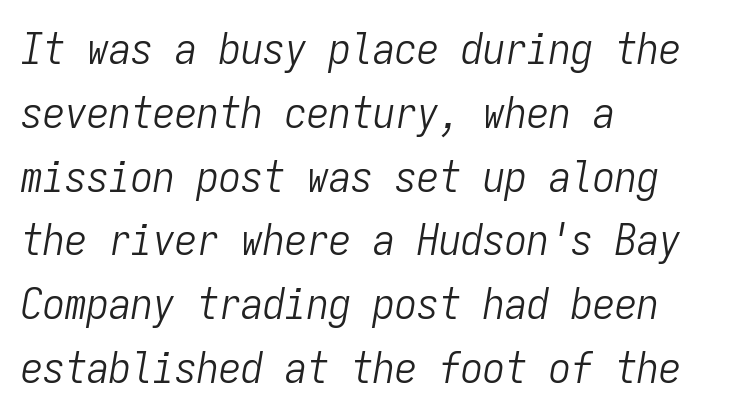
Q: Is the text bold? A: No.
Q: Is the text italic (slanted)? A: Yes, it leans right by about 9 degrees.
Q: Is the text underlined? A: No.
Q: How is the paragraph aligned? A: Left-aligned.
Q: Is the spacing between letters normal or unusually wide? A: Normal.
Q: Is the spacing between lines tight, normal or loose? A: Normal.
Q: Width (condensed, normal, or wide)? A: Condensed.
Q: Stroke contrast? A: Low.
Q: x-height? A: Medium.
Q: Monospaced? A: Yes.
